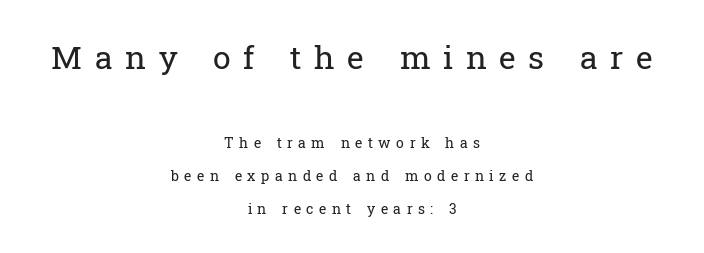
Q: Is the text bold? A: No.
Q: Is the text italic (slanted)? A: No, it is upright.
Q: Is the typeface a serif or a sans-serif typeface? A: Serif.
Q: Is the text underlined? A: No.
Q: How is the paragraph aligned? A: Centered.
Q: Is the spacing between letters normal or unusually wide? A: Unusually wide.
Q: Is the spacing between lines tight, normal or loose? A: Loose.
Q: Which block of text is set in a larger size, the first (top) or the second (bottom)? A: The first (top) one.
Q: Width (condensed, normal, or wide)? A: Normal.
Q: Stroke contrast? A: Low.
Q: x-height? A: Medium.
Q: Monospaced? A: No.
